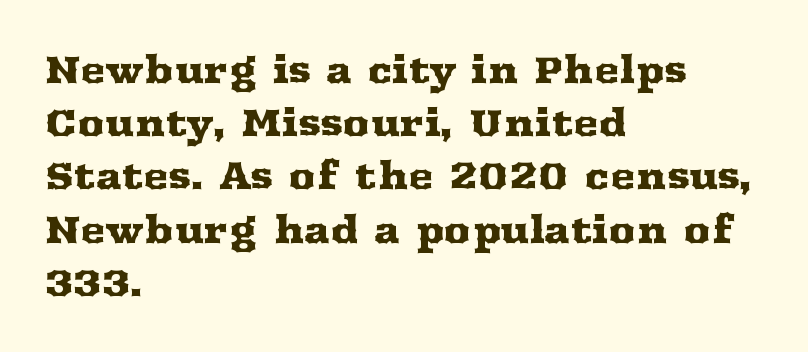
{"serif": "yes", "italic": "no", "width": "wide", "stroke_contrast": "medium", "x_height": "medium", "monospaced": "no", "underline": "no", "align": "left", "line_spacing": "normal", "line_spacing_ratio": 1.4, "letter_spacing": "normal", "letter_spacing_em": 0.0, "glyph_px": 38}
